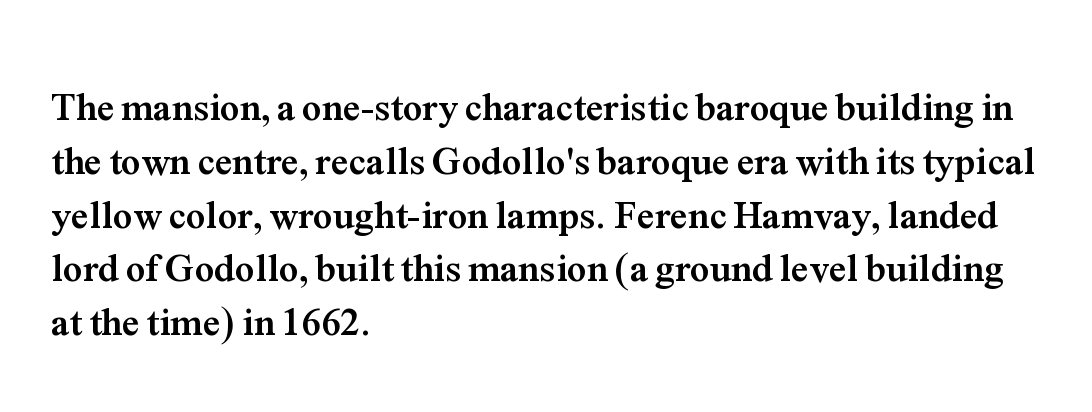
Q: Is the text bold? A: Yes.
Q: Is the text italic (slanted)? A: No, it is upright.
Q: Is the typeface a serif or a sans-serif typeface? A: Serif.
Q: Is the text underlined? A: No.
Q: How is the paragraph aligned? A: Left-aligned.
Q: Is the spacing between letters normal or unusually wide? A: Normal.
Q: Is the spacing between lines tight, normal or loose? A: Normal.
Q: Width (condensed, normal, or wide)? A: Normal.
Q: Stroke contrast? A: Medium.
Q: x-height? A: Medium.
Q: Monospaced? A: No.
